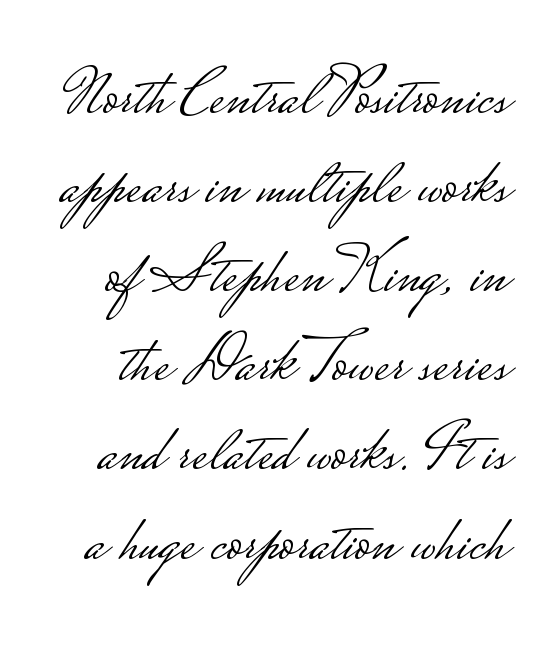
The image shows 67 px light, wide sans-serif type; set normal line spacing (1.33x), normal letter spacing, not underlined; low stroke contrast.
